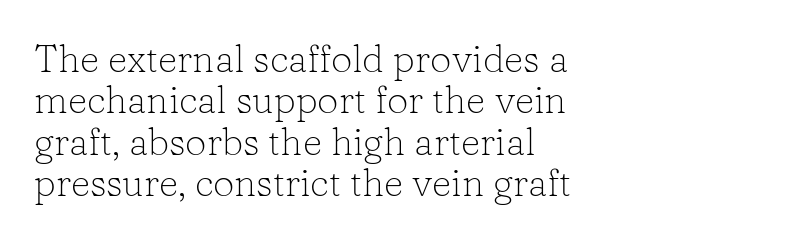
The zone under the glyphs is completely vacant. Horizontal alignment here is leftward, the default for most running prose. Varying glyph widths throughout — classic text-font behaviour. One glance says dense: line gaps are narrower than usual. The font's upright variant was chosen for this text. Yep, those are serifs on the letters.
